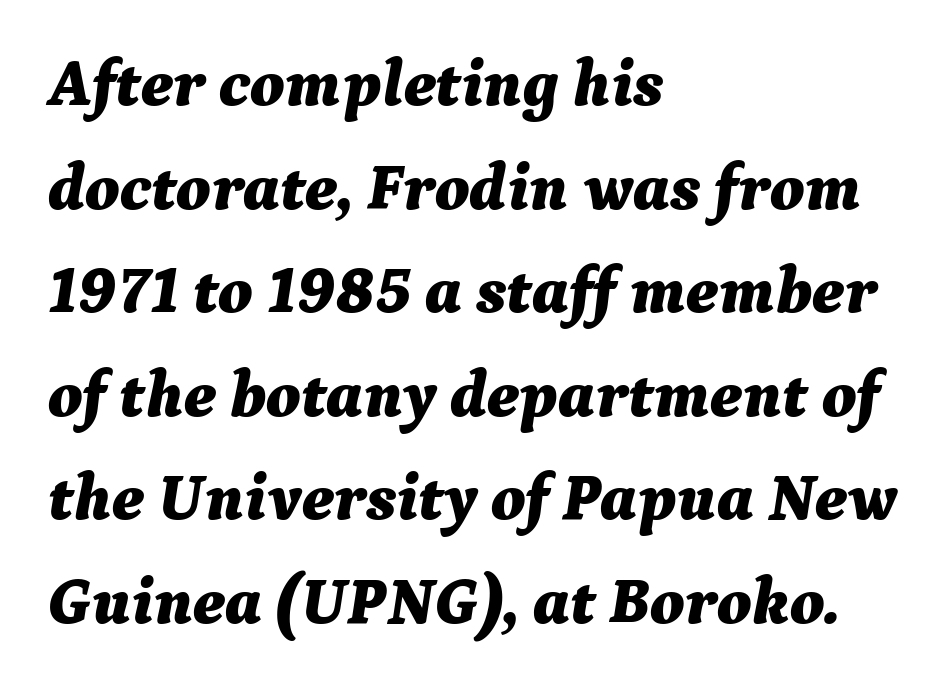
The vertical gap from one line to the next is medium. Short note: letters normally spaced. Honestly, there is no underline to notice here at all. Each line starts at the same left margin while the right side varies. Every letter is thick-stroked: bold, no question.
